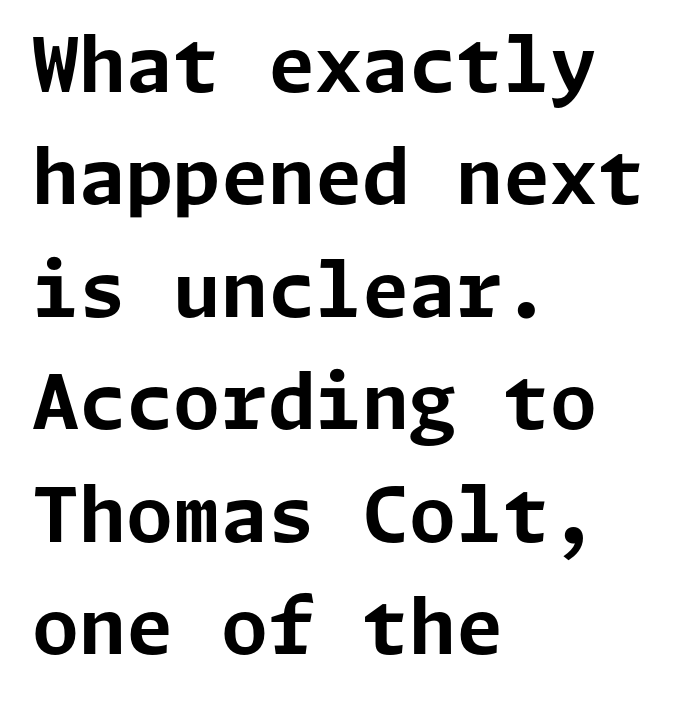
Q: Is the text bold? A: Yes.
Q: Is the text italic (slanted)? A: No, it is upright.
Q: Is the typeface a serif or a sans-serif typeface? A: Sans-serif.
Q: Is the text underlined? A: No.
Q: How is the paragraph aligned? A: Left-aligned.
Q: Is the spacing between letters normal or unusually wide? A: Normal.
Q: Is the spacing between lines tight, normal or loose? A: Normal.
Q: Width (condensed, normal, or wide)? A: Normal.
Q: Stroke contrast? A: Low.
Q: x-height? A: Medium.
